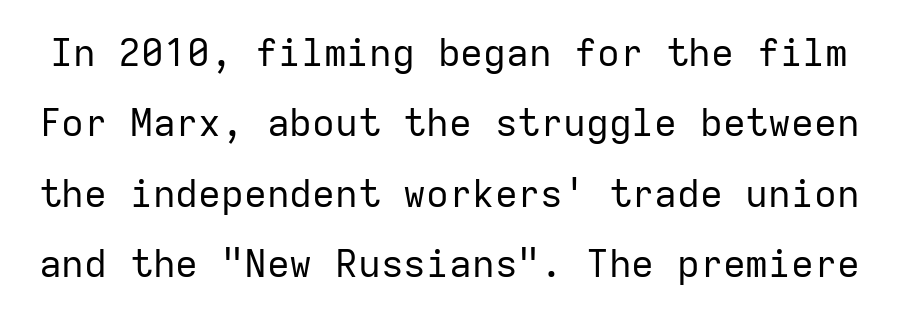
Q: Is the text bold? A: No.
Q: Is the text italic (slanted)? A: No, it is upright.
Q: Is the typeface a serif or a sans-serif typeface? A: Sans-serif.
Q: Is the text underlined? A: No.
Q: Is the spacing between letters normal or unusually wide? A: Normal.
Q: Width (condensed, normal, or wide)? A: Normal.
Q: Stroke contrast? A: Low.
Q: x-height? A: Medium.
Q: Monospaced? A: Yes.
